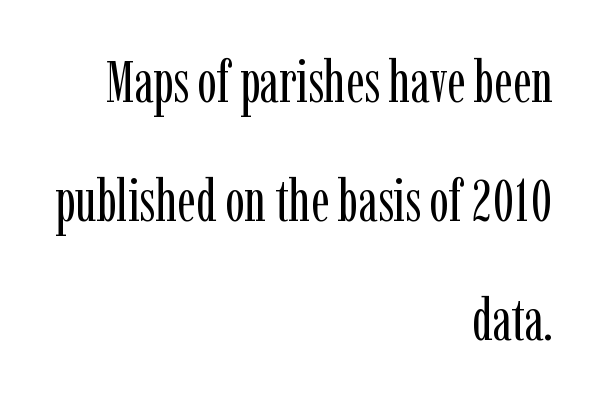
{"serif": "yes", "italic": "no", "bold": "no", "weight": "regular", "width": "condensed", "stroke_contrast": "low", "x_height": "medium", "monospaced": "no", "underline": "no", "align": "right", "line_spacing": "loose", "line_spacing_ratio": 2.05, "letter_spacing": "normal", "letter_spacing_em": 0.0, "glyph_px": 58}
